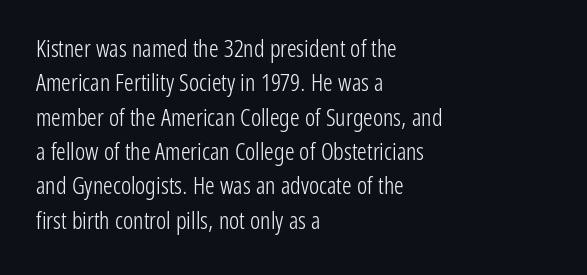
Q: Is the text bold? A: No.
Q: Is the text italic (slanted)? A: No, it is upright.
Q: Is the text underlined? A: No.
Q: How is the paragraph aligned? A: Left-aligned.
Q: Is the spacing between letters normal or unusually wide? A: Normal.
Q: Is the spacing between lines tight, normal or loose? A: Normal.
